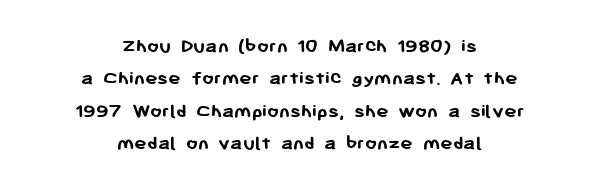
The zone under the glyphs is completely vacant. Look at the stroke-to-counter ratio: heavy, a bold. Compared with typical body copy, the letter spacing here is the same. Casual observation: everything's sitting right in the middle.
